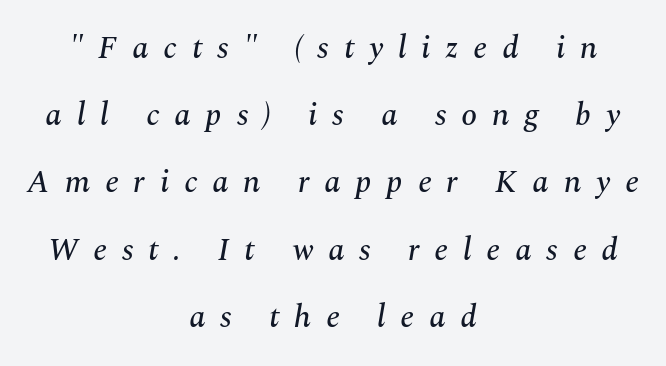
Words appear elongated and porous because spacing is wide. Clear beneath every line of the passage. The passage is arranged like a title page — every line centered. Note: serifs present on the glyphs. The letters advance in unequal steps, a hallmark of proportional type.
